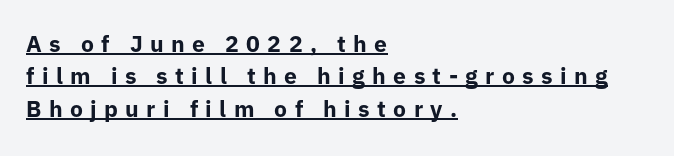
{"italic": "no", "bold": "yes", "underline": "yes", "align": "left", "line_spacing": "normal", "line_spacing_ratio": 1.41, "letter_spacing": "wide", "letter_spacing_em": 0.32, "glyph_px": 23}
